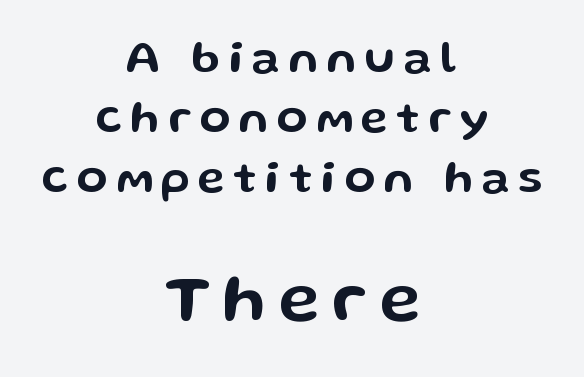
Do the letters lean? They stand straight. Regarding leading, the lines here are spaced in the standard way. A typesetter would call this proportional, since set widths differ per character. Underlining? Definitely not there. The rendering positions every line midway between the sides. Of the two passages, the one underneath uses the larger point size.
